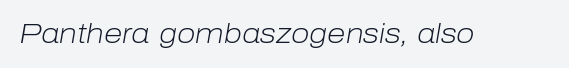
Compared with a typical body face, this is equally light or lighter still. The words here are not underlined. Each word holds together tightly as a unit, with standard inter-letter gaps. The rendering applies a slant to the glyphs.
